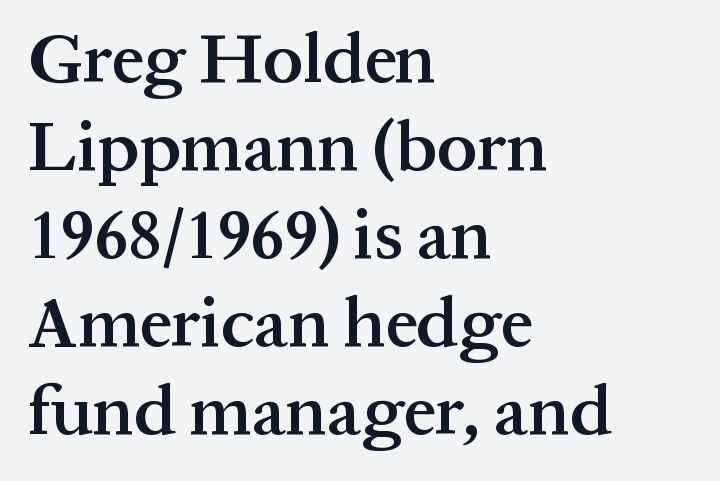
The image shows 71 px semibold serif type, upright; set left-aligned, line spacing 1.24x, normal letter spacing, not underlined; medium stroke contrast and a medium x-height.
